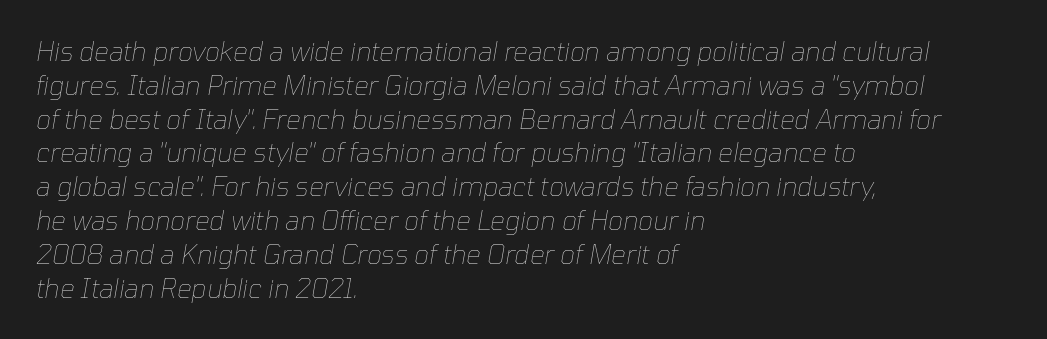
The image shows 26 px text type, italic (leaning right); set left-aligned, normal line spacing (1.3x), normal letter spacing, not underlined.
